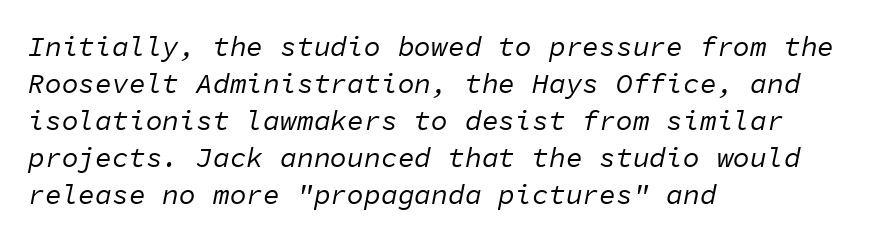
{"italic": "yes", "lean": "right", "slant_degrees": 11, "bold": "no", "weight": "regular", "width": "normal", "stroke_contrast": "low", "x_height": "medium", "monospaced": "yes", "underline": "no", "align": "left", "line_spacing": "normal", "line_spacing_ratio": 1.32, "letter_spacing": "normal", "letter_spacing_em": 0.0, "glyph_px": 28}
